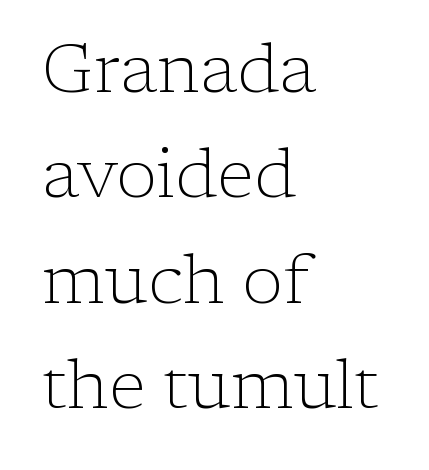
Look at the bottom of the vertical strokes: they flare into serifs here. The passage shown stacks its lines at a standard gap. A typesetter would call this proportional, since set widths differ per character. Upright lettering throughout. On a weight scale, this lands at 450 or below.
